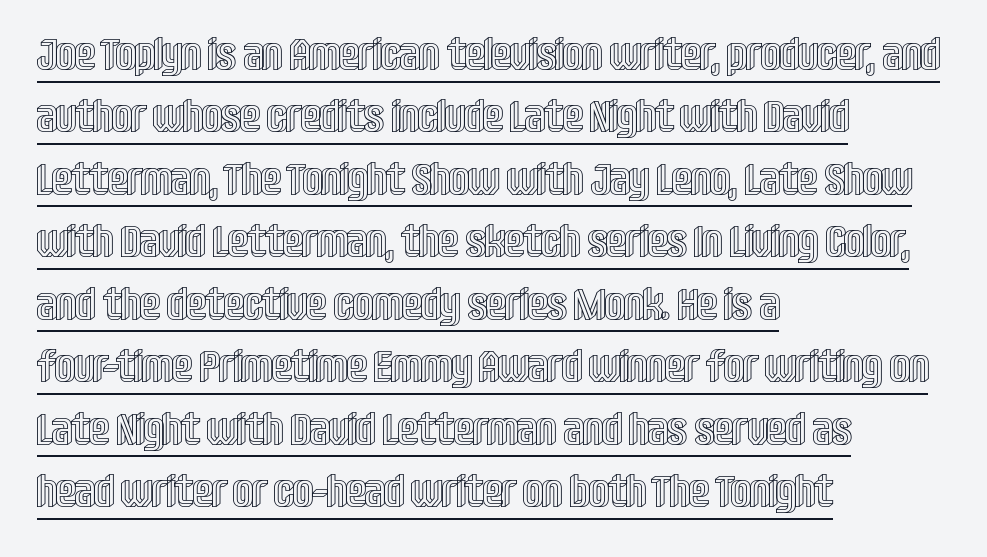
Q: Is the text italic (slanted)? A: No, it is upright.
Q: Is the text underlined? A: Yes.
Q: How is the paragraph aligned? A: Left-aligned.
Q: Is the spacing between letters normal or unusually wide? A: Normal.
Q: Is the spacing between lines tight, normal or loose? A: Normal.
Q: Width (condensed, normal, or wide)? A: Condensed.
Q: x-height? A: Large.
Q: Monospaced? A: No.
